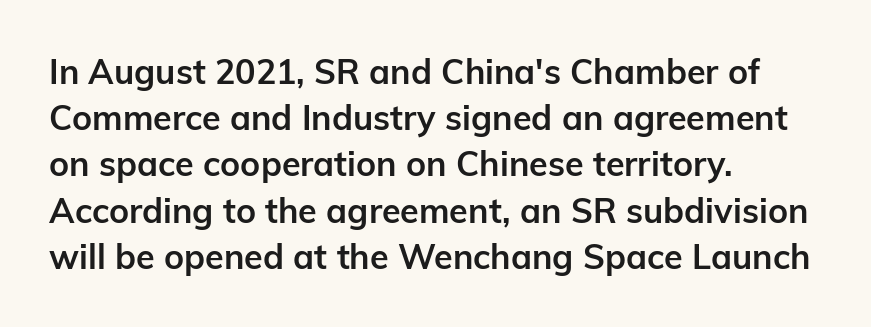
Students, observe: this is what conventionally led text looks like. This sample uses plain, unmodified letter spacing. These lines carry a lot of weight — the face is fully bold. Rule under the text: the space is simply empty.
